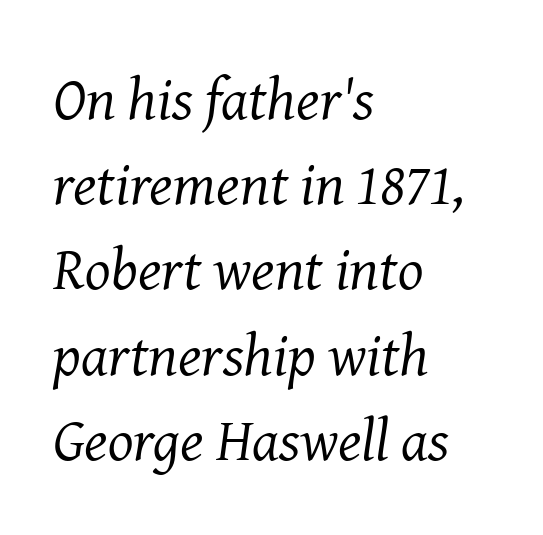
Baseline-to-baseline distance is the conventional proportion of letter height. Check where the strokes stop: tiny serifs finish them off. Is this a fixed-width face? No — the glyphs have proportional, varying widths. Layout note: lines flush left. Notice how the stems are inclined rather than vertical — that's the hallmark of italics.
